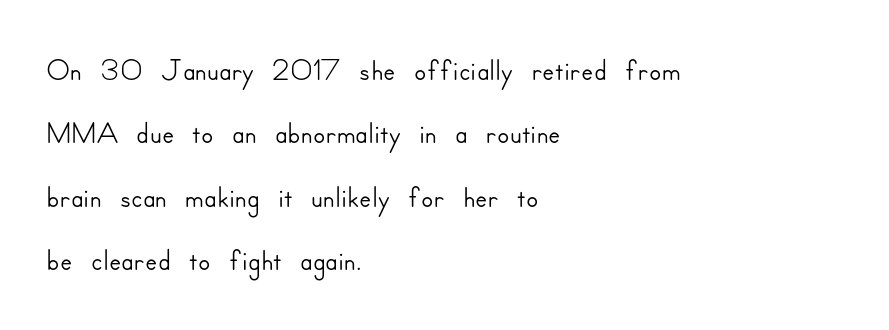
Is this a sans? Yes — the strokes have no serifs. Look at the tracking — it's just the regular setting, nothing added. Leading matches the norm, producing a regular column. Every row of glyphs begins at an identical x-position on the left. Quick note: not italic, upright. Think of a printed novel: that variable character pitch is what you see here.
